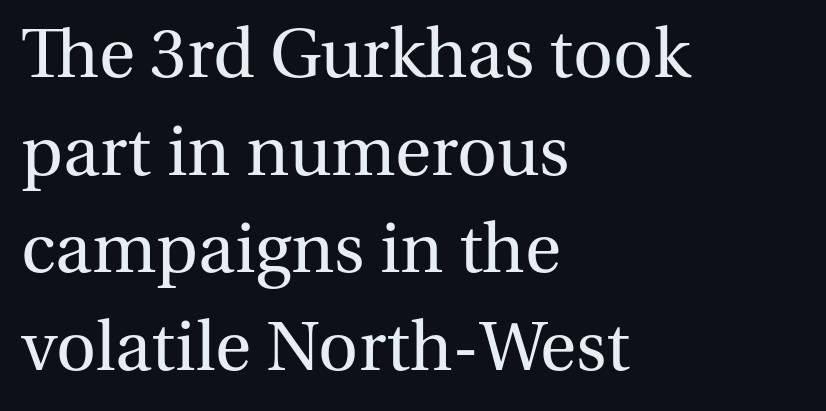
Letters have the restrained weight of plain body copy at most. You could not count columns in this text — the font is proportionally spaced. The setting favours the left margin, as ordinary paragraphs usually do. Note: serifs present on the glyphs. Horizontal bands of white between lines are of average thickness.
